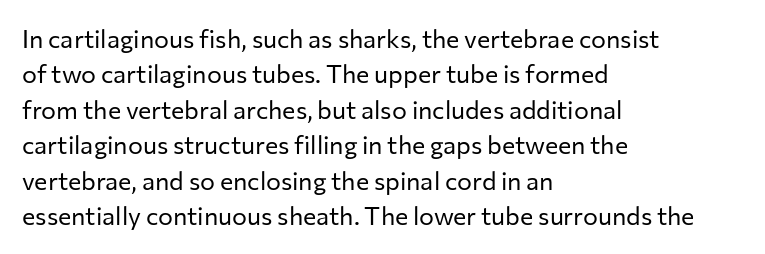
The image shows 25 px text type, upright; set left-aligned, normal line spacing (1.42x), normal letter spacing, not underlined.
